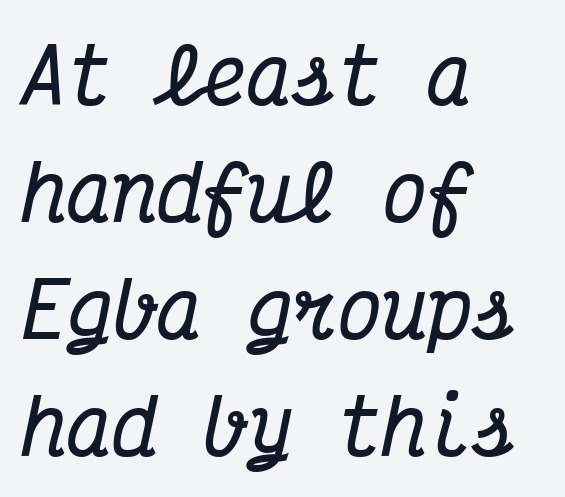
Q: Is the text bold? A: Yes.
Q: Is the text italic (slanted)? A: Yes, it leans right by about 12 degrees.
Q: Is the typeface a serif or a sans-serif typeface? A: Serif.
Q: Is the text underlined? A: No.
Q: How is the paragraph aligned? A: Left-aligned.
Q: Is the spacing between letters normal or unusually wide? A: Normal.
Q: Is the spacing between lines tight, normal or loose? A: Normal.
Q: Width (condensed, normal, or wide)? A: Condensed.
Q: Stroke contrast? A: Medium.
Q: x-height? A: Medium.
Q: Monospaced? A: Yes.
